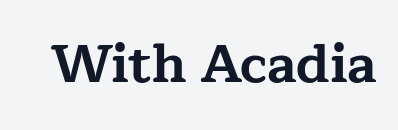
Q: Is the text bold? A: Yes.
Q: Is the text italic (slanted)? A: No, it is upright.
Q: Is the typeface a serif or a sans-serif typeface? A: Serif.
Q: Is the text underlined? A: No.
Q: Is the spacing between letters normal or unusually wide? A: Normal.
Q: Width (condensed, normal, or wide)? A: Wide.
Q: Stroke contrast? A: Low.
Q: x-height? A: Medium.
Q: Monospaced? A: No.
